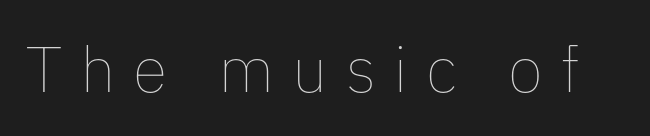
These lines have a slow, spaced-out rhythm from letter to letter. The words here are not underlined. The rendering uses natural spacing where letterforms have individual widths. This sample uses an upright cut, with every glyph sitting square on the baseline. Weight: regular or lighter.
